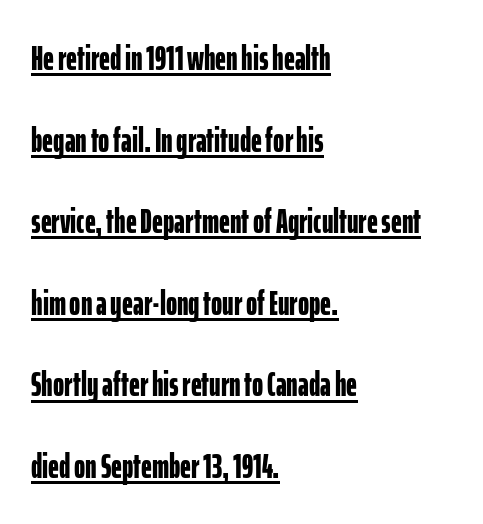
{"serif": "no", "italic": "no", "bold": "yes", "weight": "bold", "width": "condensed", "stroke_contrast": "low", "x_height": "medium", "monospaced": "no", "underline": "yes", "align": "left", "line_spacing": "loose", "line_spacing_ratio": 2.4, "letter_spacing": "normal", "letter_spacing_em": 0.0, "glyph_px": 34}
